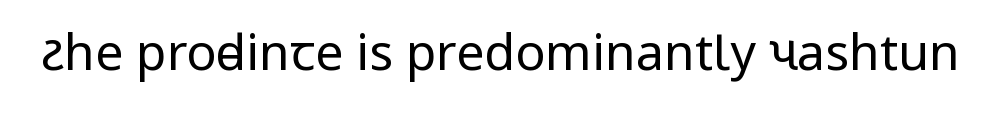
Is the stroke heavy? The answer is a plain regular-or-lighter. Observe the absence of serifs on each vertical stroke in this sample. No extra tracking has been applied to these lines. Looks like regular typesetting: each glyph gets only the width it needs. Check under the words: just untouched page. The font's upright variant was chosen for this text.
